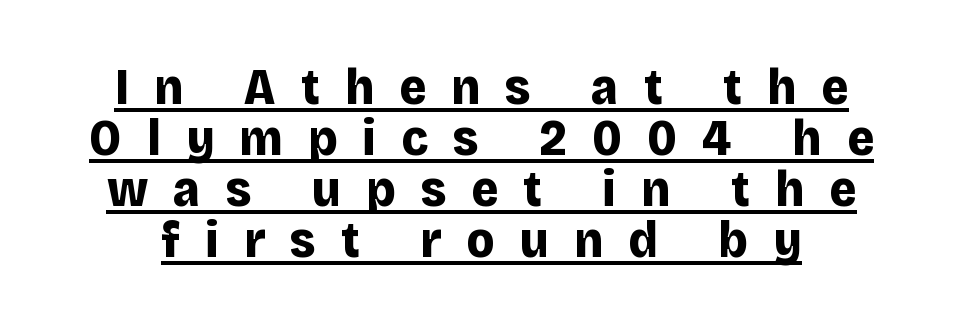
{"serif": "no", "italic": "no", "bold": "yes", "weight": "bold", "width": "normal", "stroke_contrast": "low", "x_height": "large", "monospaced": "no", "underline": "yes", "line_spacing": "tight", "line_spacing_ratio": 0.98, "letter_spacing": "wide", "letter_spacing_em": 0.48, "glyph_px": 52}
